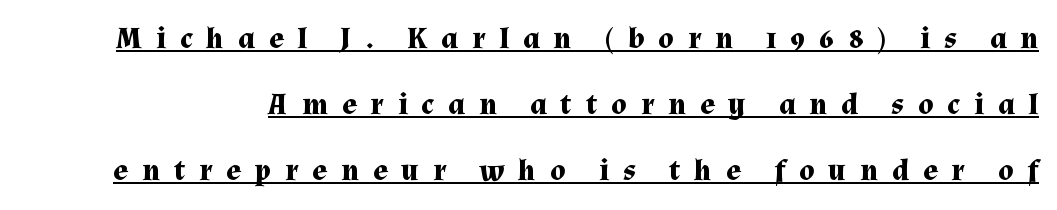
The image shows 30 px bold serif type, upright; set loose line spacing (2.2x), unusually wide letter spacing (+0.47 em), underlined; medium stroke contrast and a medium x-height.
